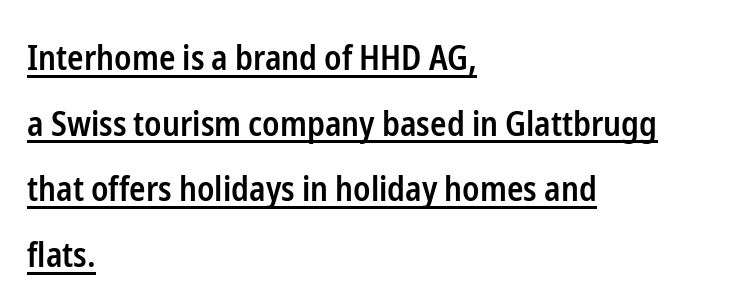
The image shows 34 px semibold, condensed sans-serif type, upright; set left-aligned, loose line spacing (1.93x), normal letter spacing, underlined; low stroke contrast and a medium x-height.
